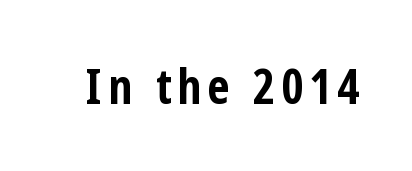
The passage shown is not underscored anywhere. Bold? Absolutely — the strokes are thick and heavy. Regarding serifs, this sample does without them. These lines are rendered in a variable-pitch font.
